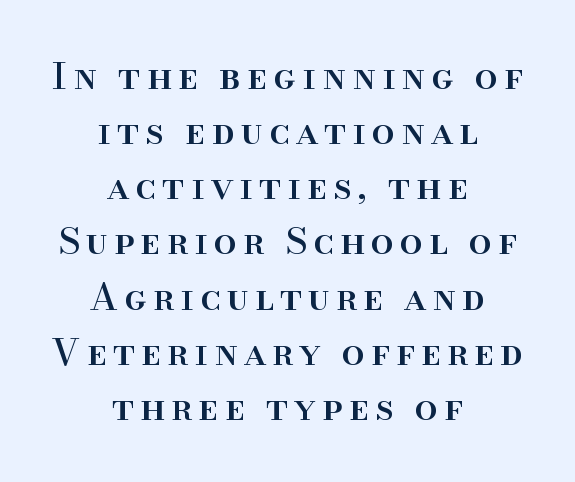
Q: Is the text italic (slanted)? A: No, it is upright.
Q: Is the typeface a serif or a sans-serif typeface? A: Serif.
Q: Is the text underlined? A: No.
Q: How is the paragraph aligned? A: Centered.
Q: Is the spacing between lines tight, normal or loose? A: Normal.
Q: Width (condensed, normal, or wide)? A: Normal.
Q: Stroke contrast? A: High.
Q: x-height? A: Small.
Q: Monospaced? A: No.
